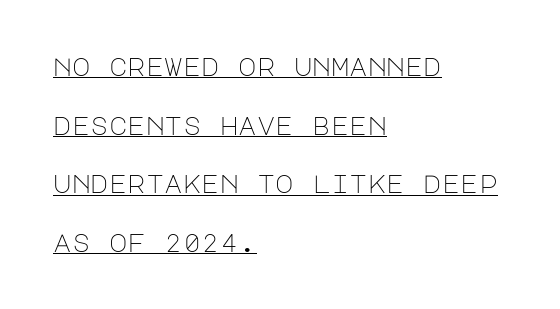
Looks like someone drew a line under every word here. If you drew a ruler down the left edge, every line would touch it. No letter is thick-stroked: the sample isn't bold. Characters remain perfectly vertical along every line. Honestly, the rows look like they've been pulled way apart. Default kerning and tracking; the words read as compact shapes.
